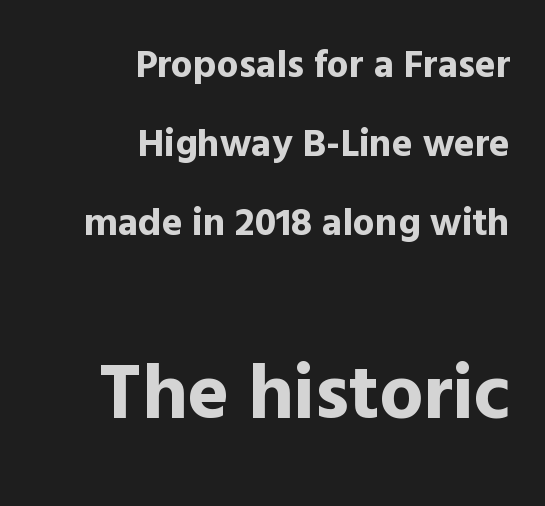
The image shows 78 px bold sans-serif type, upright; set right-aligned, loose line spacing (2.03x), normal letter spacing, not underlined; the second (bottom) block is 2.0x larger; a medium x-height.
